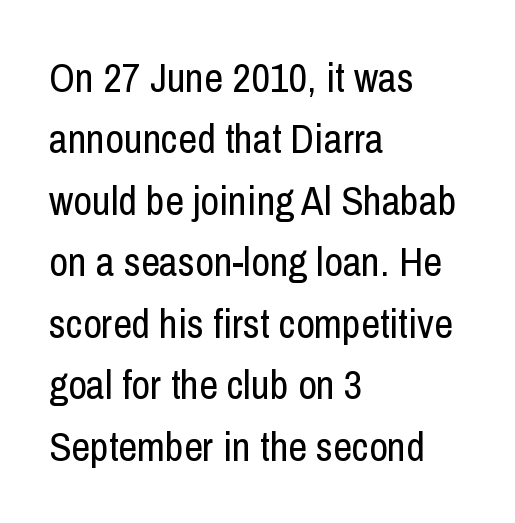
Looks like regular typesetting: each glyph gets only the width it needs. Letters rest on an invisible, unmarked baseline. The ragged edge is on the right, which tells us the setting is flush left. No letter is thick-stroked: the sample isn't bold. In terms of letterform style, serifs are entirely absent. Compared with typical paragraphs, the rows here are spaced about the same.
